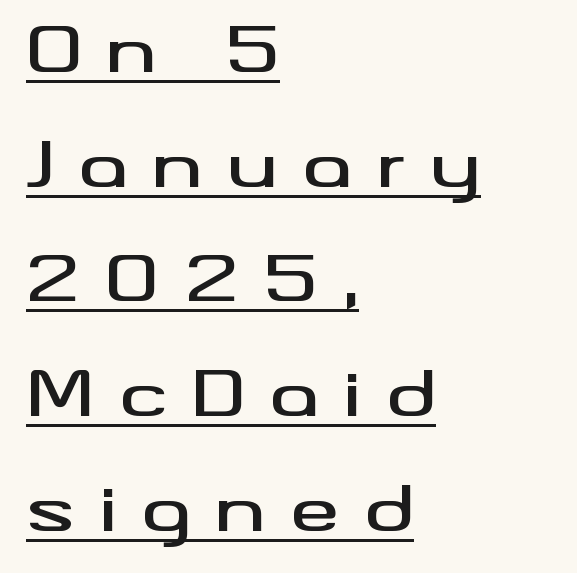
Q: Is the text italic (slanted)? A: No, it is upright.
Q: Is the typeface a serif or a sans-serif typeface? A: Sans-serif.
Q: Is the text underlined? A: Yes.
Q: How is the paragraph aligned? A: Left-aligned.
Q: Is the spacing between letters normal or unusually wide? A: Unusually wide.
Q: Width (condensed, normal, or wide)? A: Wide.
Q: Stroke contrast? A: Medium.
Q: x-height? A: Small.
Q: Monospaced? A: No.
